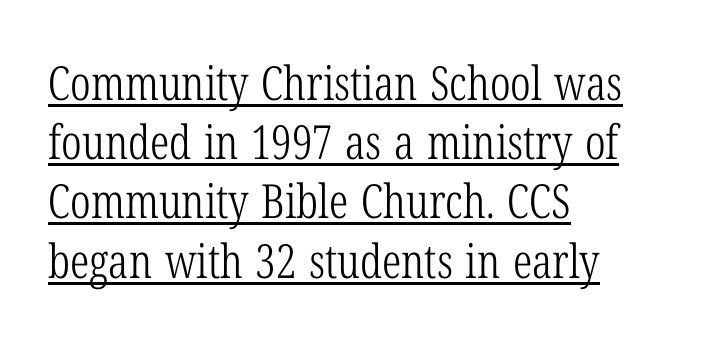
Q: Is the text bold? A: No.
Q: Is the text italic (slanted)? A: No, it is upright.
Q: Is the typeface a serif or a sans-serif typeface? A: Serif.
Q: Is the text underlined? A: Yes.
Q: How is the paragraph aligned? A: Left-aligned.
Q: Is the spacing between letters normal or unusually wide? A: Normal.
Q: Is the spacing between lines tight, normal or loose? A: Normal.
Q: Width (condensed, normal, or wide)? A: Condensed.
Q: Stroke contrast? A: Low.
Q: x-height? A: Medium.
Q: Monospaced? A: No.
